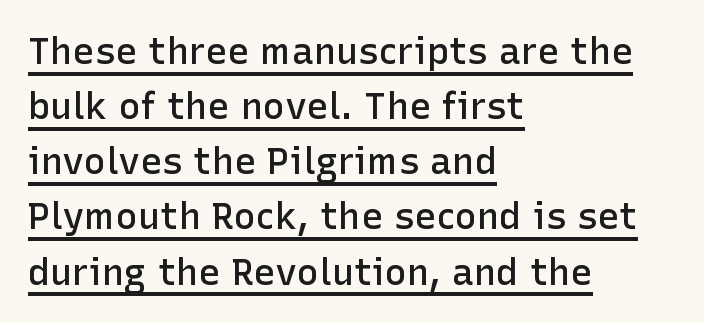
The image shows 37 px semibold sans-serif type, upright; set left-aligned, normal line spacing (1.49x), normal letter spacing, underlined; low stroke contrast and a medium x-height.
